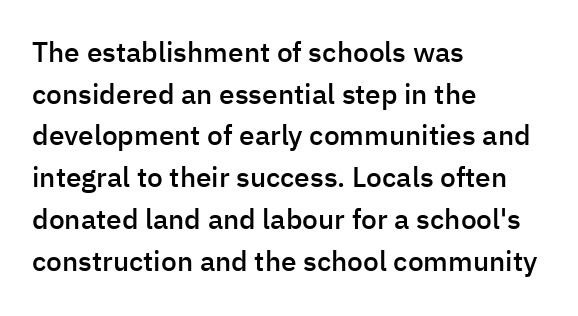
Is the type bold? Partly — it's a semibold, heavier than regular but not fully bold. Glance below the letters and you will spot only blank space. These lines keep a tight, regular rhythm from letter to letter. Do the characters align in a grid? No, the font is proportional. Observe the absence of serifs on each vertical stroke in this sample.
